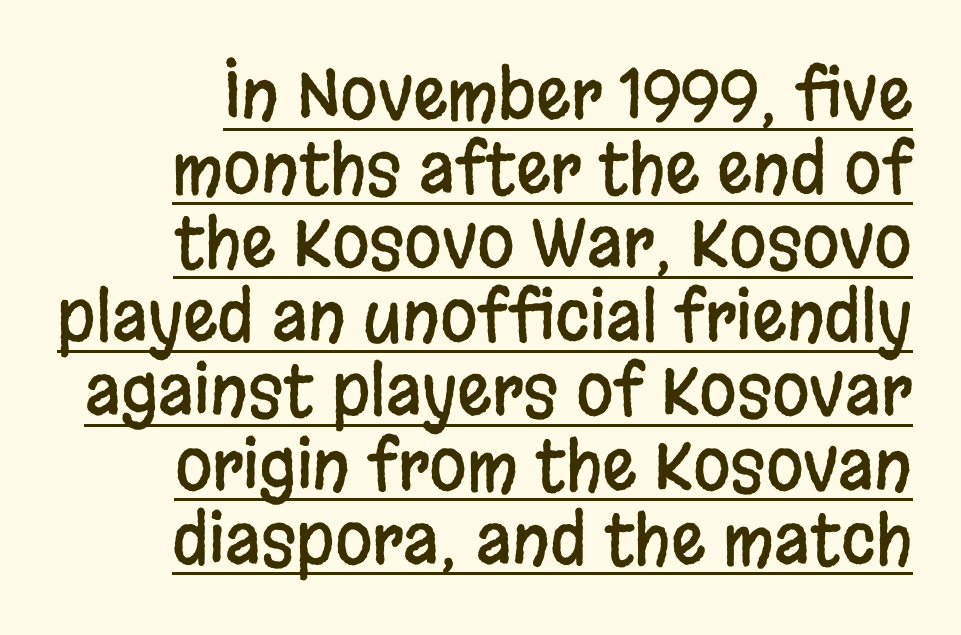
Is this a fixed-width face? No — the glyphs have proportional, varying widths. Notice how descenders almost collide with the ascenders below — that's tight leading. What kind of face is this? One without serifs — a sans. Here the glyphs are tracked normally, forming tight word shapes.
